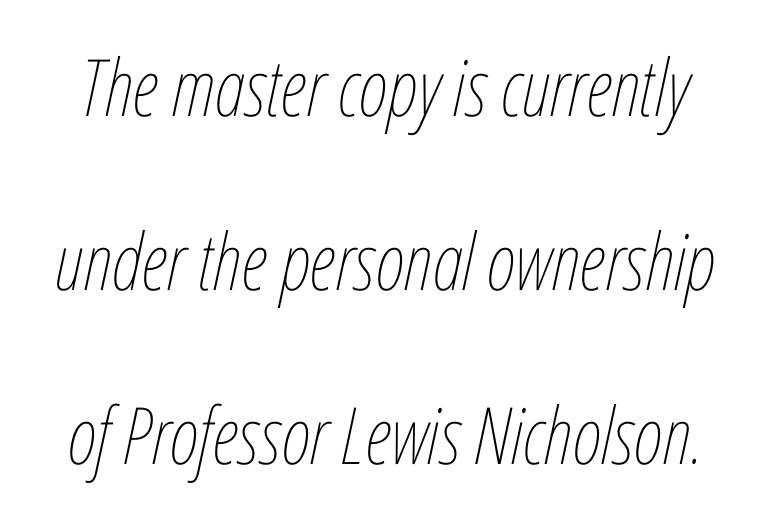
{"italic": "yes", "lean": "right", "slant_degrees": 12, "bold": "no", "weight": "thin", "width": "condensed", "stroke_contrast": "low", "x_height": "medium", "monospaced": "no", "underline": "no", "line_spacing": "loose", "line_spacing_ratio": 2.2, "letter_spacing": "normal", "letter_spacing_em": 0.0, "glyph_px": 79}
